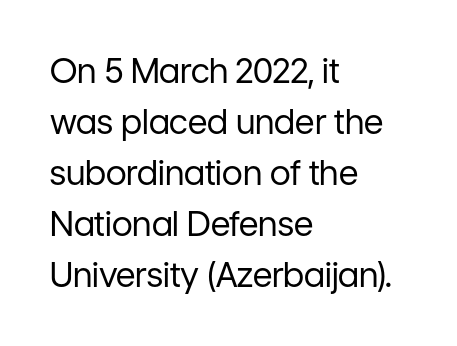
Grotesque or geometric, the face here clearly has no serifs. This is the regular roman posture of the typeface. The face used here is proportionally spaced, like ordinary book or web type. Inter-character spacing is left at the font's built-in metrics. Underlining? Definitely not there.
